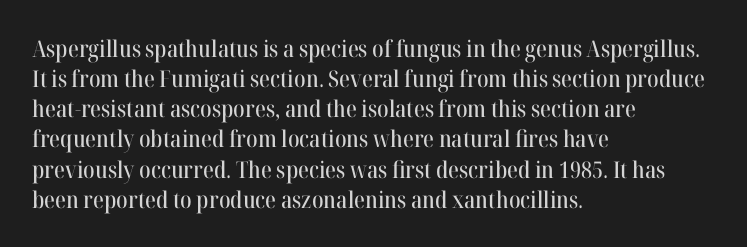
Q: Is the text italic (slanted)? A: No, it is upright.
Q: Is the text underlined? A: No.
Q: How is the paragraph aligned? A: Left-aligned.
Q: Is the spacing between letters normal or unusually wide? A: Normal.
Q: Is the spacing between lines tight, normal or loose? A: Normal.
